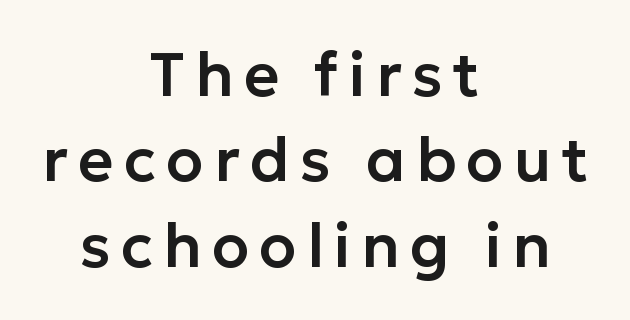
Q: Is the text italic (slanted)? A: No, it is upright.
Q: Is the typeface a serif or a sans-serif typeface? A: Sans-serif.
Q: Is the text underlined? A: No.
Q: How is the paragraph aligned? A: Centered.
Q: Is the spacing between lines tight, normal or loose? A: Normal.
Q: Width (condensed, normal, or wide)? A: Normal.
Q: Stroke contrast? A: Low.
Q: x-height? A: Medium.
Q: Monospaced? A: No.
